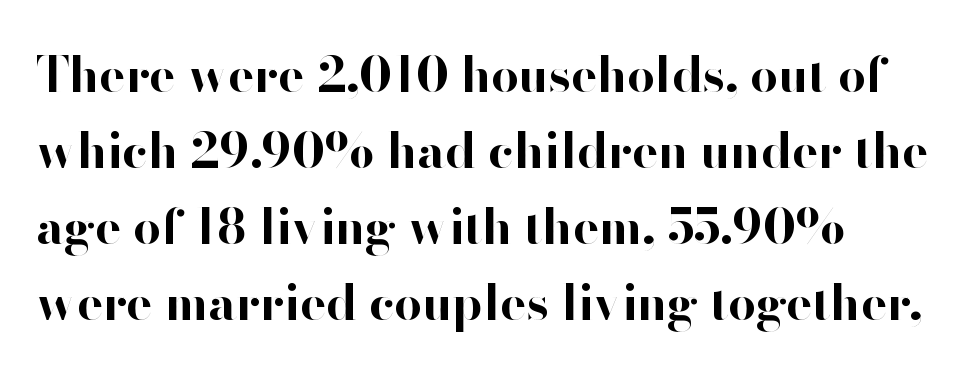
Q: Is the text bold? A: Yes.
Q: Is the text italic (slanted)? A: No, it is upright.
Q: Is the typeface a serif or a sans-serif typeface? A: Sans-serif.
Q: Is the text underlined? A: No.
Q: How is the paragraph aligned? A: Left-aligned.
Q: Is the spacing between letters normal or unusually wide? A: Normal.
Q: Is the spacing between lines tight, normal or loose? A: Normal.
Q: Width (condensed, normal, or wide)? A: Normal.
Q: Stroke contrast? A: High.
Q: x-height? A: Small.
Q: Monospaced? A: No.
